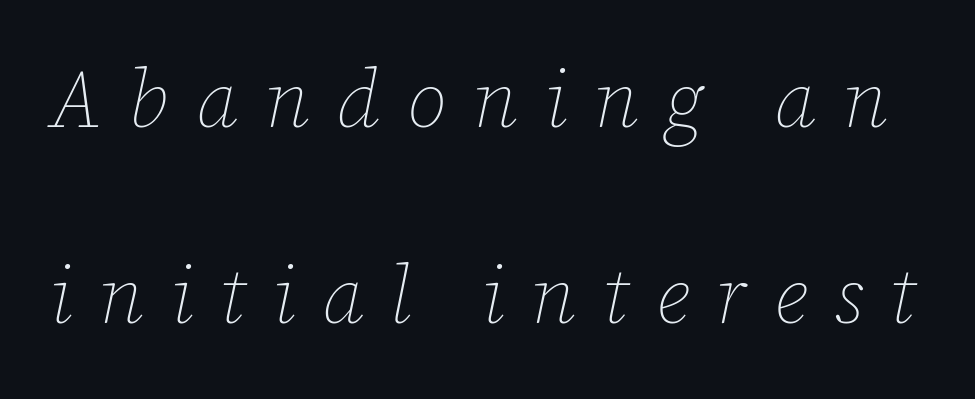
Q: Is the text bold? A: No.
Q: Is the text italic (slanted)? A: Yes, it leans right by about 12 degrees.
Q: Is the text underlined? A: No.
Q: Is the spacing between letters normal or unusually wide? A: Unusually wide.
Q: Is the spacing between lines tight, normal or loose? A: Loose.
Q: Width (condensed, normal, or wide)? A: Normal.
Q: Stroke contrast? A: Low.
Q: x-height? A: Medium.
Q: Monospaced? A: No.
